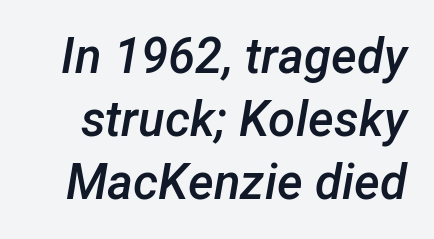
Q: Is the text bold? A: Semi-bold.
Q: Is the text italic (slanted)? A: Yes, it leans right by about 12 degrees.
Q: Is the text underlined? A: No.
Q: Is the spacing between letters normal or unusually wide? A: Normal.
Q: Is the spacing between lines tight, normal or loose? A: Normal.
Q: Width (condensed, normal, or wide)? A: Normal.
Q: Stroke contrast? A: Low.
Q: x-height? A: Medium.
Q: Monospaced? A: No.
